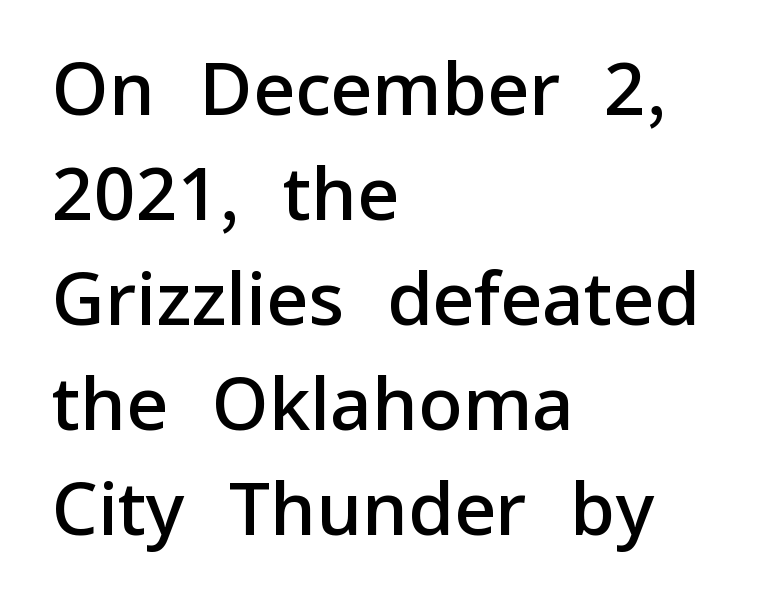
The image shows 73 px semibold sans-serif type, upright; set left-aligned, normal line spacing (1.44x), normal letter spacing, not underlined; low stroke contrast and a medium x-height.
